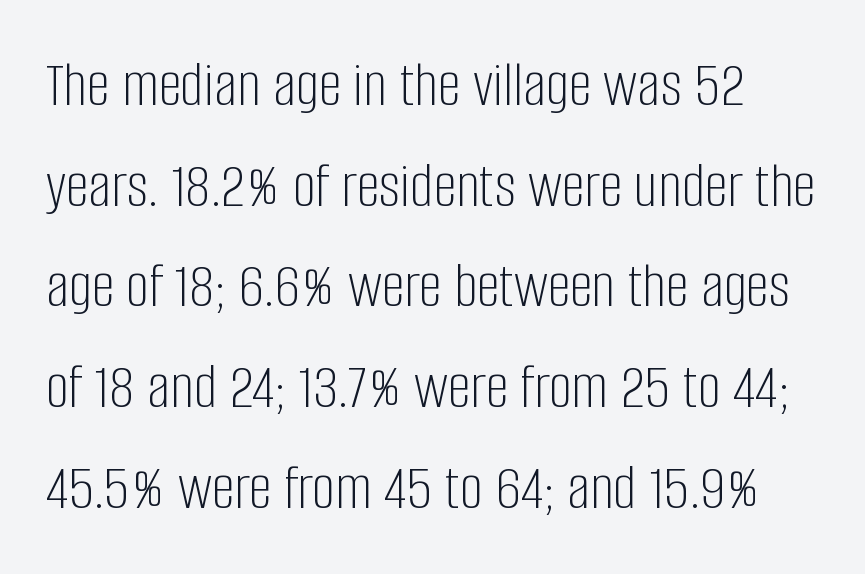
{"serif": "no", "italic": "no", "bold": "no", "weight": "light", "width": "condensed", "stroke_contrast": "low", "x_height": "large", "monospaced": "no", "underline": "no", "line_spacing": "normal", "line_spacing_ratio": 1.55, "letter_spacing": "normal", "letter_spacing_em": 0.0, "glyph_px": 65}
